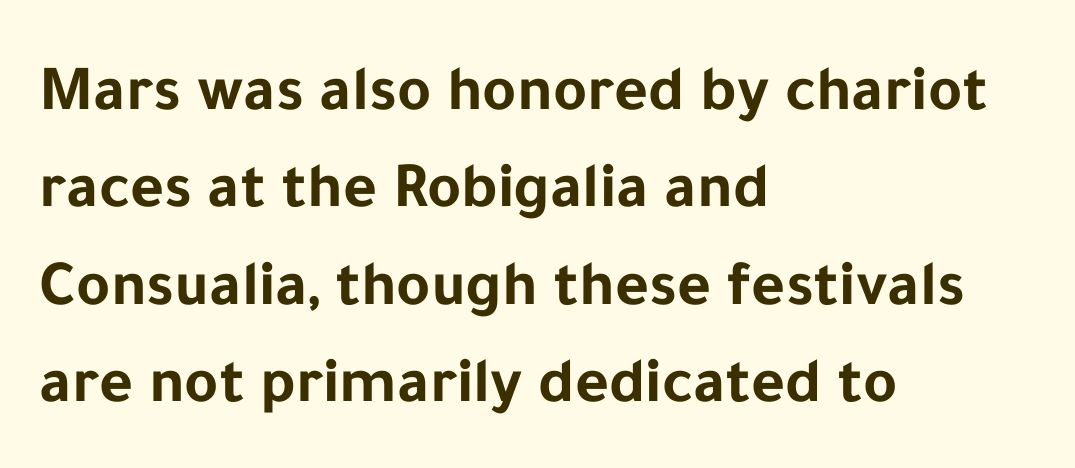
Q: Is the text bold? A: Yes.
Q: Is the text italic (slanted)? A: No, it is upright.
Q: Is the typeface a serif or a sans-serif typeface? A: Sans-serif.
Q: Is the text underlined? A: No.
Q: How is the paragraph aligned? A: Left-aligned.
Q: Is the spacing between letters normal or unusually wide? A: Normal.
Q: Is the spacing between lines tight, normal or loose? A: Normal.
Q: Width (condensed, normal, or wide)? A: Normal.
Q: Stroke contrast? A: Low.
Q: x-height? A: Medium.
Q: Monospaced? A: No.
